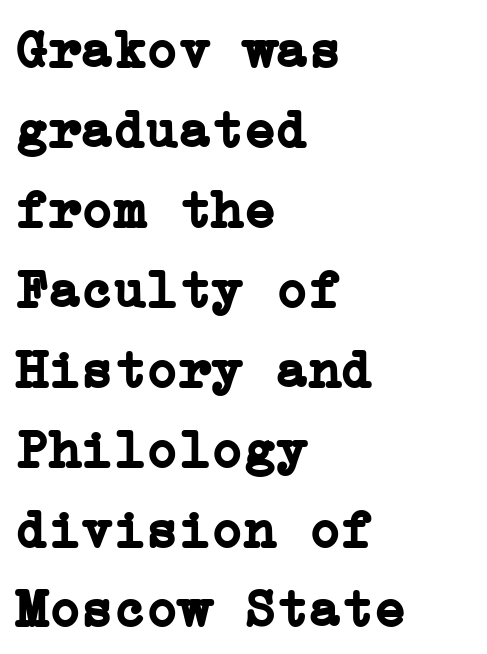
The image shows 54 px semibold serif type, upright; set left-aligned, normal line spacing (1.48x), normal letter spacing, not underlined; low stroke contrast and a medium x-height.
